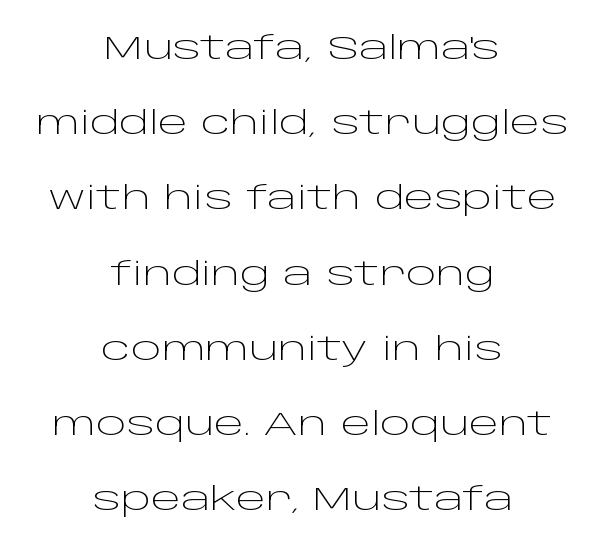
You could call the tracking neutral — neither tight nor loose. The space beneath each line is pristine and unruled. Notice how the stems are strictly vertical — no italics here. Bold? No — there's no thickening of the strokes. The line-height multiplier appears high, well above default. The passage shown is typeset with a sans-serif family.
